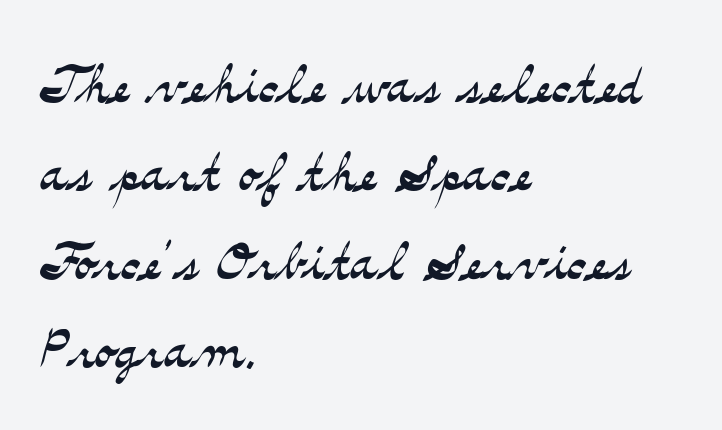
Q: Is the text bold? A: No.
Q: Is the text italic (slanted)? A: Yes.
Q: Is the typeface a serif or a sans-serif typeface? A: Serif.
Q: Is the text underlined? A: No.
Q: How is the paragraph aligned? A: Left-aligned.
Q: Is the spacing between letters normal or unusually wide? A: Normal.
Q: Width (condensed, normal, or wide)? A: Wide.
Q: Stroke contrast? A: Medium.
Q: x-height? A: Small.
Q: Monospaced? A: No.
